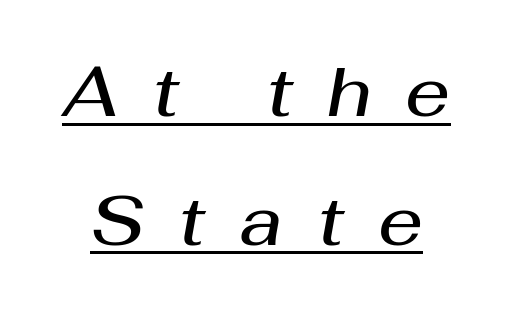
{"italic": "yes", "lean": "right", "slant_degrees": 10, "bold": "semi", "weight": "semibold", "width": "normal", "stroke_contrast": "medium", "x_height": "medium", "monospaced": "no", "underline": "yes", "line_spacing_ratio": 1.84, "letter_spacing": "wide", "letter_spacing_em": 0.49, "glyph_px": 70}
